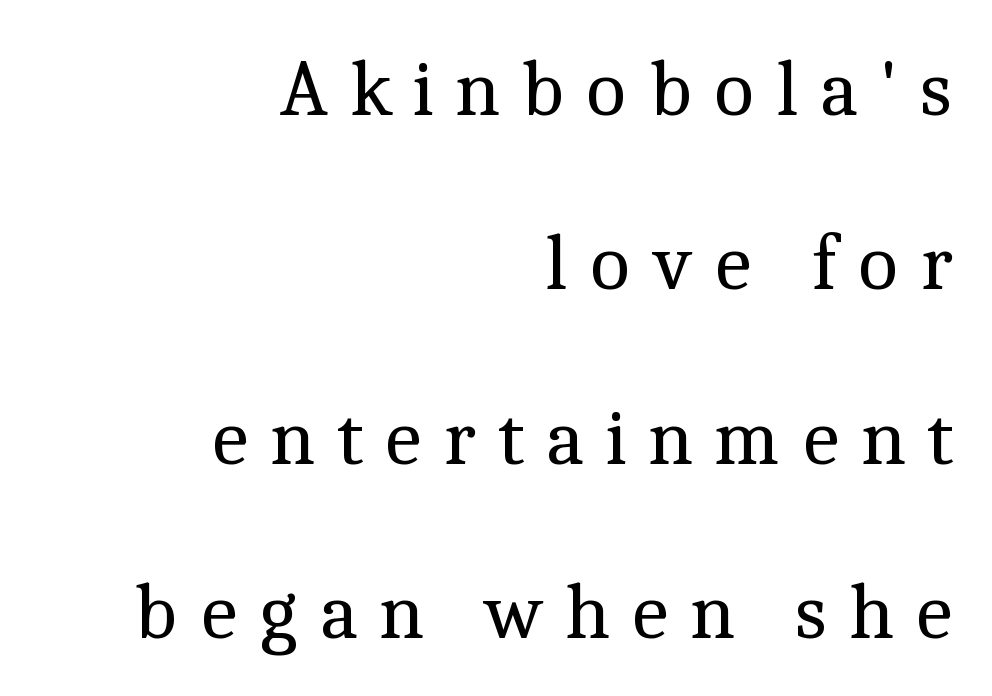
Vertical stems look standard width or narrower in stroke. Display-style spreading of the glyphs; the letterfit is very open. Looks like regular typesetting: each glyph gets only the width it needs. Widely set lines give the paragraph a tall, airy silhouette.
